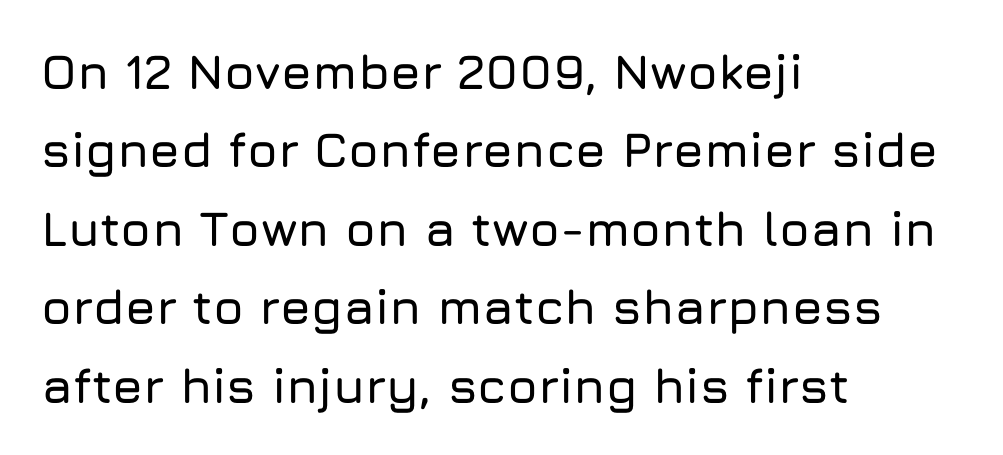
This rendering features lettering with no underline. To sum up the face: it is a sans, with no serifs. The face used here is proportionally spaced, like ordinary book or web type. Spacing between characters is what you'd get straight out of the box.
